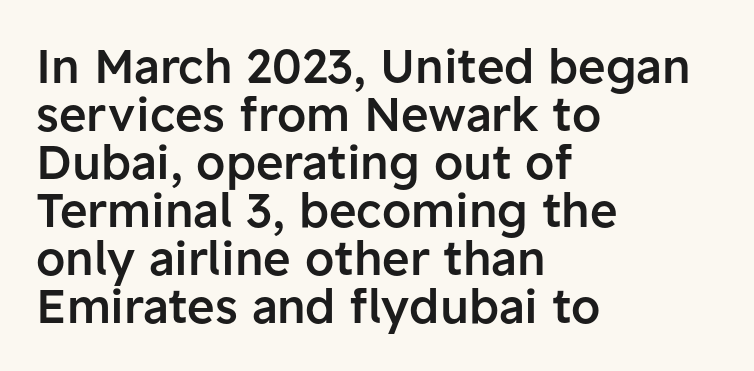
Q: Is the text bold? A: Semi-bold.
Q: Is the text italic (slanted)? A: No, it is upright.
Q: Is the typeface a serif or a sans-serif typeface? A: Sans-serif.
Q: Is the text underlined? A: No.
Q: How is the paragraph aligned? A: Left-aligned.
Q: Is the spacing between letters normal or unusually wide? A: Normal.
Q: Is the spacing between lines tight, normal or loose? A: Tight.
Q: Width (condensed, normal, or wide)? A: Normal.
Q: Stroke contrast? A: Low.
Q: x-height? A: Medium.
Q: Monospaced? A: No.
